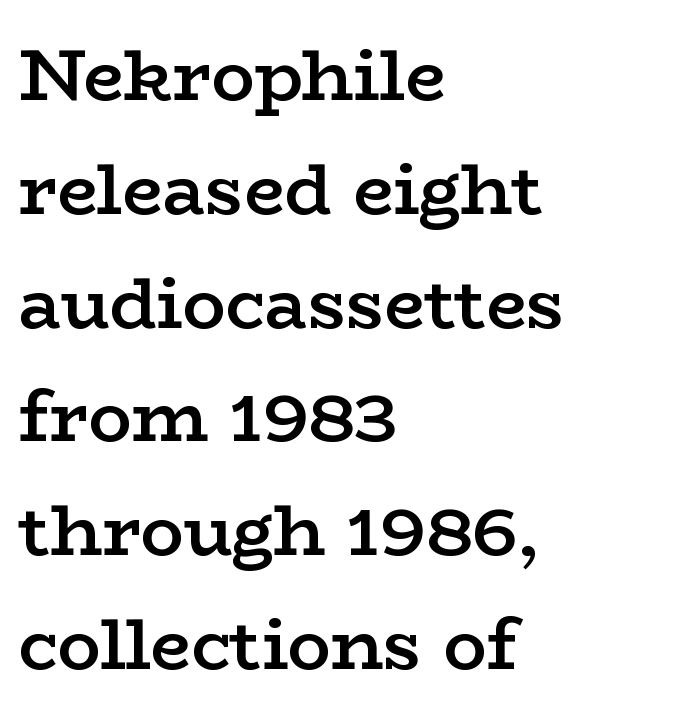
The image shows 72 px semibold, wide serif type, upright; set left-aligned, normal line spacing (1.58x), normal letter spacing, not underlined; low stroke contrast and a medium x-height.
